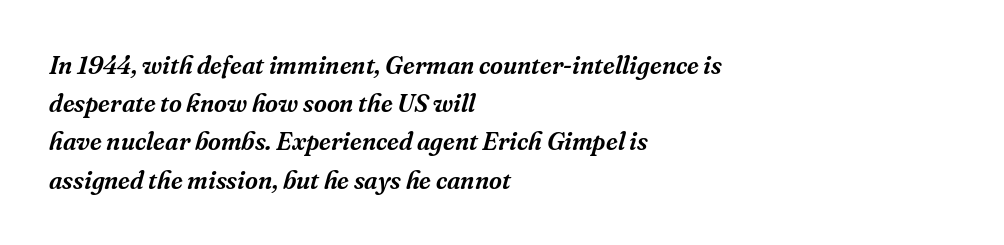
The image shows 25 px text type, italic (leaning right); set left-aligned, normal line spacing (1.53x), normal letter spacing, not underlined.
